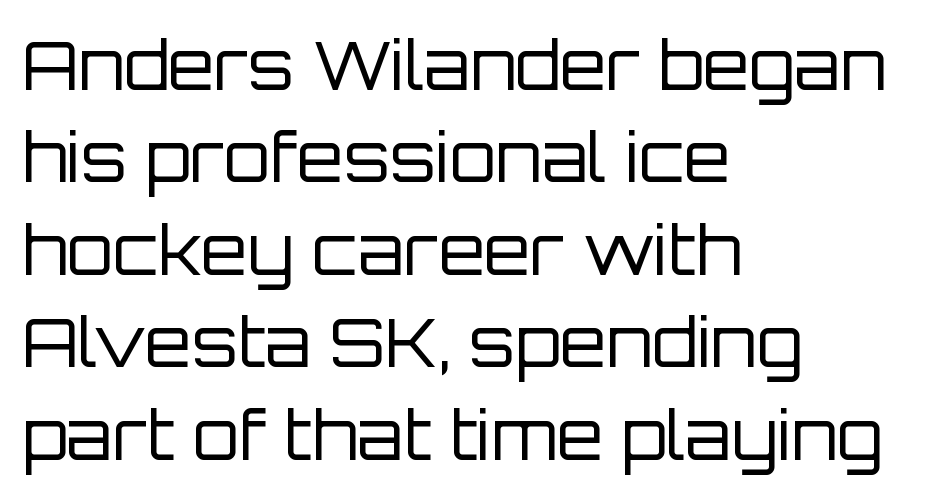
The setting favours the left margin, as ordinary paragraphs usually do. This sample has the flowing, uneven cadence of proportional lettering. The face used here is rendered with its standard letterfit. The passage shown stacks its lines at a standard gap.
